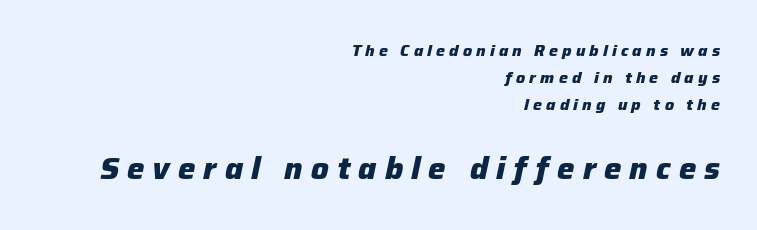
Glance below the letters and you will spot only blank space. Quick note: italic. Each glyph is drawn with heavy, bold strokes. These lines sit exactly where default settings would place them.
